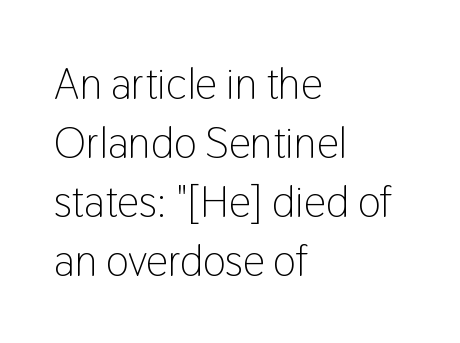
These lines are set flush left with a ragged right edge. The letters carry no serifs — their stems end cleanly without finishing strokes. Here the designer chose a conventional face with non-uniform glyph widths. Characters remain perfectly vertical along every line.
